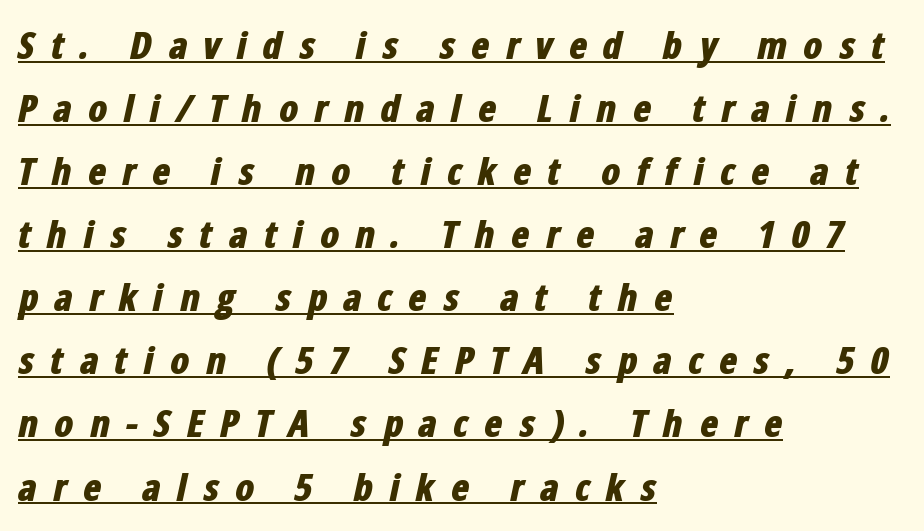
The lettering is marked with a stroke running underneath it. These lines are set flush left with a ragged right edge. The passage shown is typed in a proportional face where columns would drift. The face used here has the dense, thick strokes of a bold. Observe the lean: these are italic letterforms. How are the letters spaced? Widely, with obvious added tracking.
